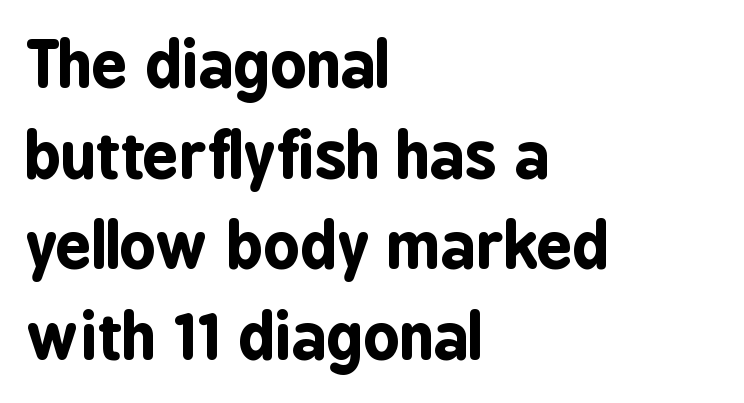
Q: Is the text bold? A: Yes.
Q: Is the text italic (slanted)? A: No, it is upright.
Q: Is the typeface a serif or a sans-serif typeface? A: Sans-serif.
Q: Is the text underlined? A: No.
Q: How is the paragraph aligned? A: Left-aligned.
Q: Is the spacing between letters normal or unusually wide? A: Normal.
Q: Is the spacing between lines tight, normal or loose? A: Normal.
Q: Width (condensed, normal, or wide)? A: Condensed.
Q: Stroke contrast? A: Low.
Q: x-height? A: Medium.
Q: Monospaced? A: No.
